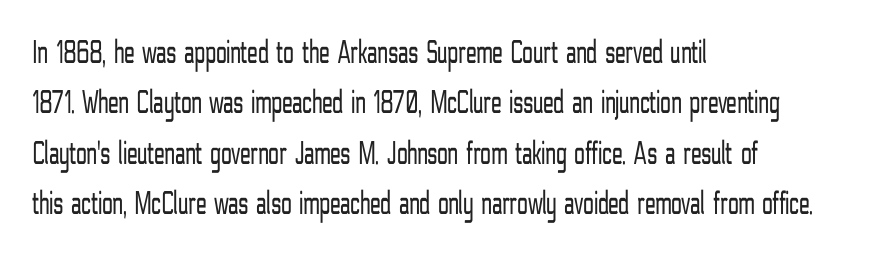
The image shows 34 px light, condensed sans-serif type, upright; set left-aligned, normal line spacing (1.48x), normal letter spacing, not underlined; low stroke contrast and a medium x-height.
